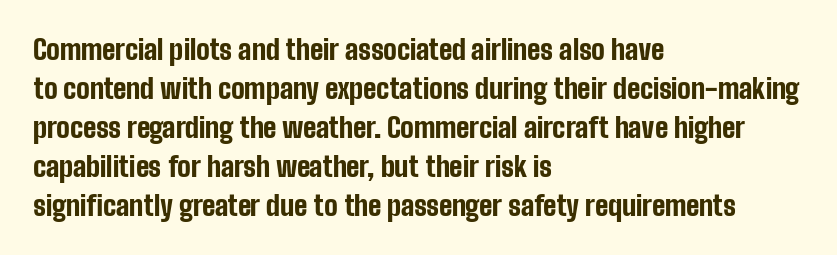
{"italic": "no", "bold": "yes", "underline": "no", "align": "left", "line_spacing": "normal", "line_spacing_ratio": 1.44, "letter_spacing": "normal", "letter_spacing_em": 0.0, "glyph_px": 27}
